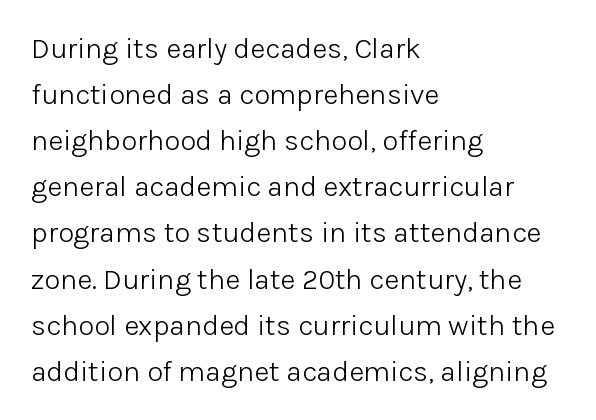
The image shows 29 px light sans-serif type, upright; set left-aligned, normal line spacing (1.59x), normal letter spacing, not underlined; low stroke contrast and a medium x-height.
